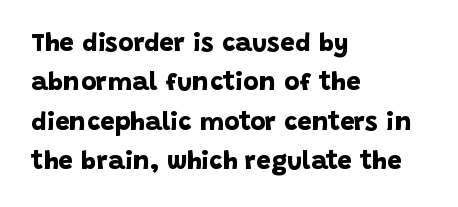
Q: Is the text bold? A: Yes.
Q: Is the text underlined? A: No.
Q: How is the paragraph aligned? A: Left-aligned.
Q: Is the spacing between letters normal or unusually wide? A: Normal.
Q: Is the spacing between lines tight, normal or loose? A: Normal.
